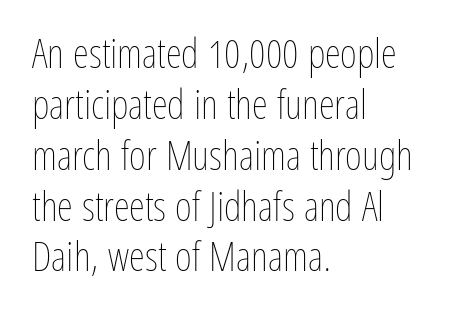
The image shows 41 px thin, condensed type, upright; set left-aligned, line spacing 1.24x, normal letter spacing, not underlined; low stroke contrast and a medium x-height.
